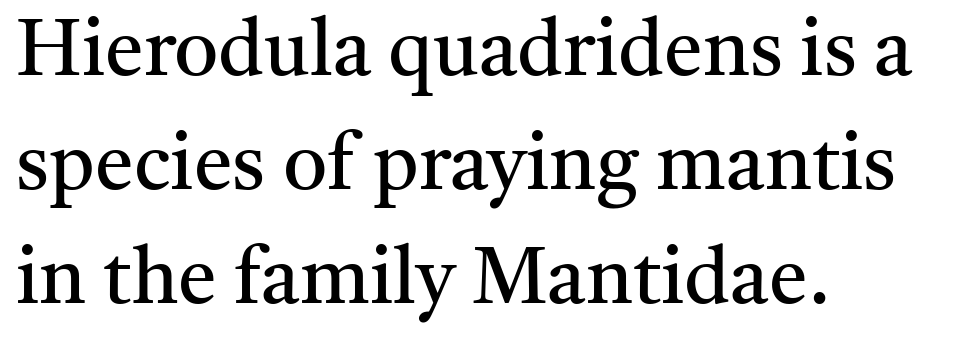
Q: Is the text bold? A: No.
Q: Is the text italic (slanted)? A: No, it is upright.
Q: Is the typeface a serif or a sans-serif typeface? A: Serif.
Q: Is the text underlined? A: No.
Q: How is the paragraph aligned? A: Left-aligned.
Q: Is the spacing between letters normal or unusually wide? A: Normal.
Q: Is the spacing between lines tight, normal or loose? A: Normal.
Q: Width (condensed, normal, or wide)? A: Normal.
Q: Stroke contrast? A: Medium.
Q: x-height? A: Medium.
Q: Monospaced? A: No.
